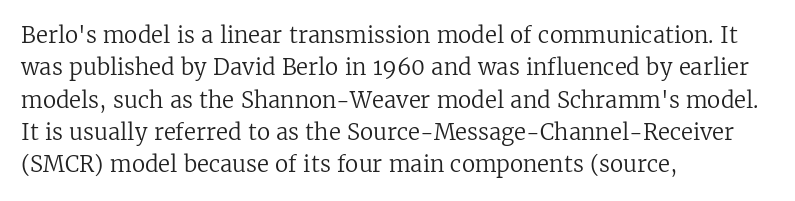
Does extra space separate the letters? No, they use regular spacing. Compared with a typical body face, this is equally light or lighter still. Casual observation: everything's shoved over to the left. This sample keeps an unexceptional amount of space between lines.
